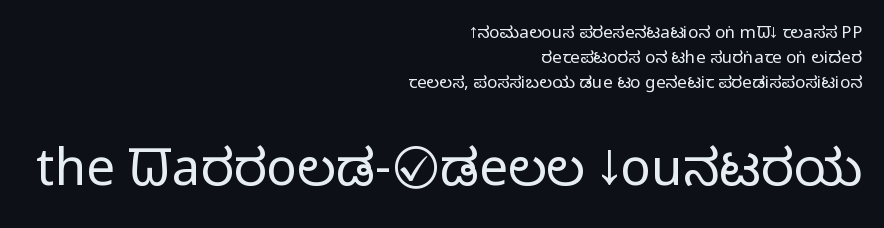
The image shows 51 px regular-weight, condensed sans-serif type, upright; set right-aligned, normal line spacing (1.47x), normal letter spacing, not underlined; the second (bottom) block is 3.0x larger; low stroke contrast and a large x-height.
